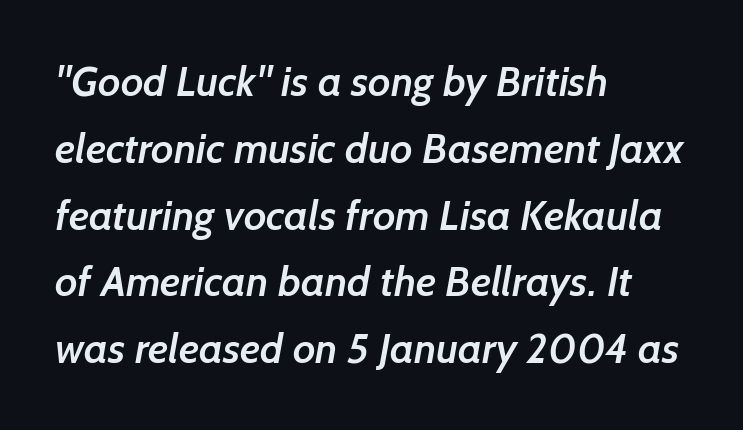
The image shows 42 px semibold sans-serif type; set left-aligned, normal line spacing (1.59x), normal letter spacing, not underlined; low stroke contrast and a medium x-height.
